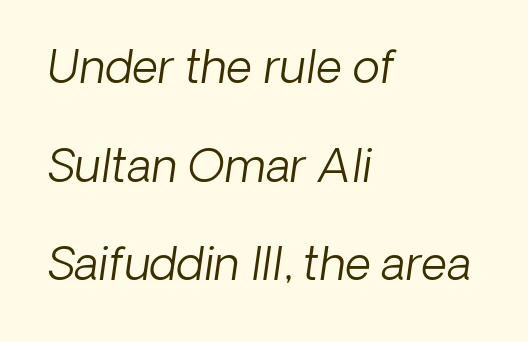
Q: Is the text bold? A: No.
Q: Is the text italic (slanted)? A: Yes, it leans right by about 8 degrees.
Q: Is the text underlined? A: No.
Q: How is the paragraph aligned? A: Left-aligned.
Q: Is the spacing between letters normal or unusually wide? A: Normal.
Q: Is the spacing between lines tight, normal or loose? A: Loose.
Q: Width (condensed, normal, or wide)? A: Normal.
Q: Stroke contrast? A: Low.
Q: x-height? A: Medium.
Q: Monospaced? A: No.
